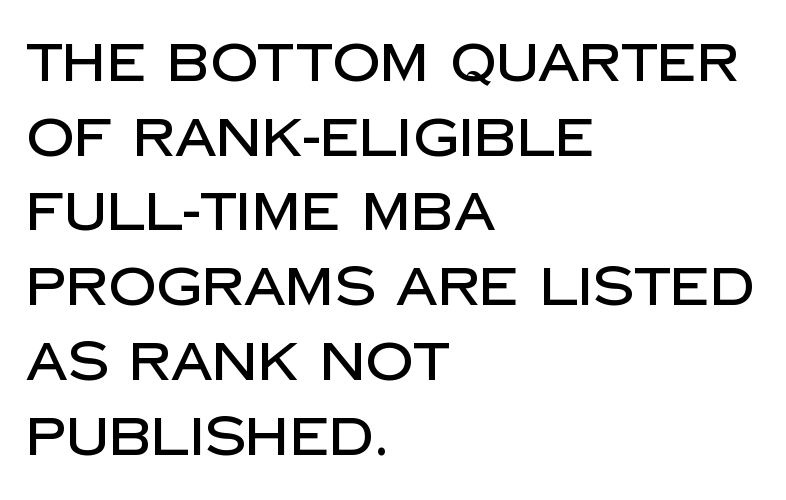
{"serif": "no", "italic": "no", "width": "normal", "stroke_contrast": "low", "x_height": "large", "monospaced": "no", "underline": "no", "align": "left", "line_spacing": "normal", "line_spacing_ratio": 1.41, "letter_spacing": "normal", "letter_spacing_em": 0.0, "glyph_px": 53}
